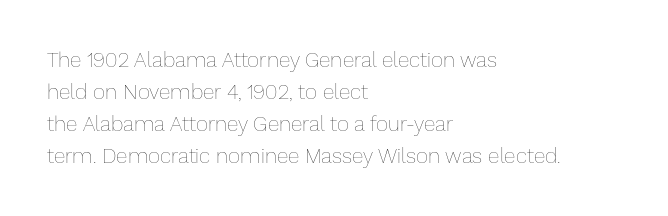
{"italic": "no", "bold": "no", "underline": "no", "align": "left", "line_spacing": "normal", "line_spacing_ratio": 1.52, "letter_spacing": "normal", "letter_spacing_em": 0.0, "glyph_px": 21}
